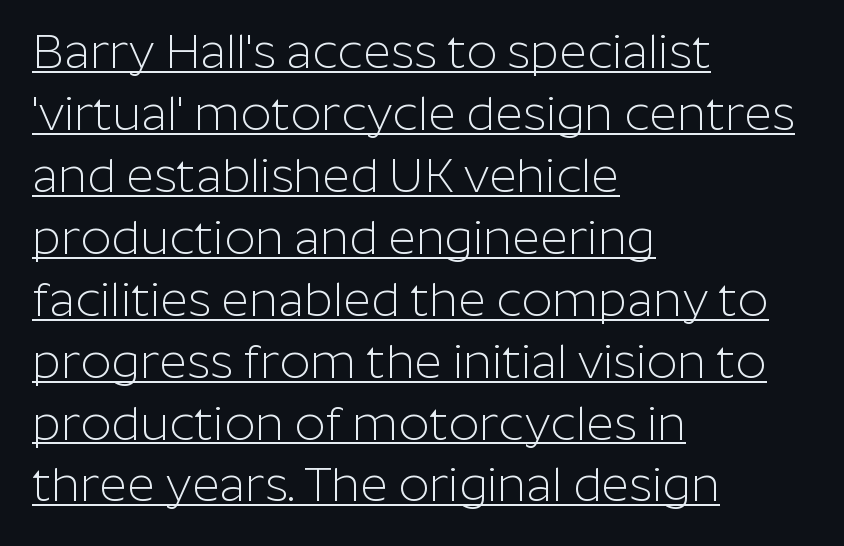
The image shows 48 px light sans-serif type, upright; set left-aligned, normal line spacing (1.29x), normal letter spacing, underlined; low stroke contrast and a medium x-height.
